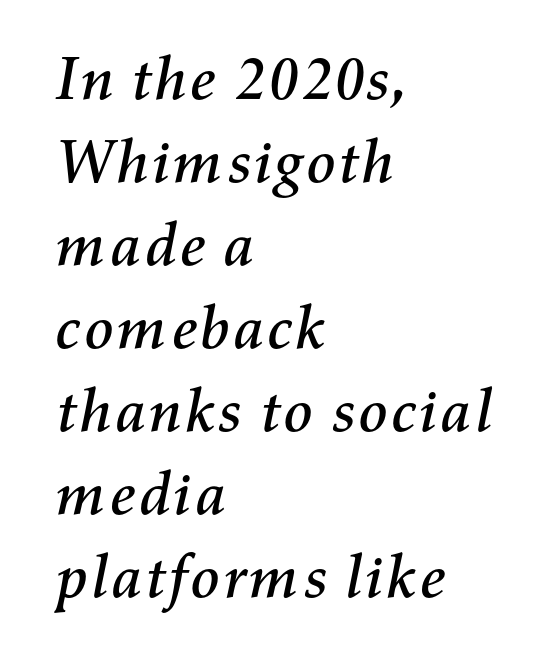
{"italic": "yes", "lean": "right", "slant_degrees": 11, "width": "normal", "stroke_contrast": "medium", "x_height": "medium", "monospaced": "no", "underline": "no", "align": "left", "line_spacing": "normal", "line_spacing_ratio": 1.36, "letter_spacing": "normal", "letter_spacing_em": 0.0, "glyph_px": 61}
